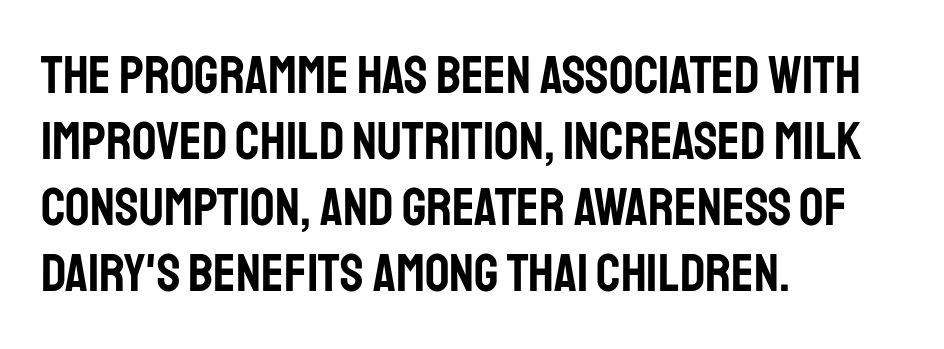
Q: Is the text italic (slanted)? A: No, it is upright.
Q: Is the typeface a serif or a sans-serif typeface? A: Sans-serif.
Q: Is the text underlined? A: No.
Q: How is the paragraph aligned? A: Left-aligned.
Q: Is the spacing between letters normal or unusually wide? A: Normal.
Q: Width (condensed, normal, or wide)? A: Condensed.
Q: Stroke contrast? A: Low.
Q: x-height? A: Large.
Q: Monospaced? A: No.
